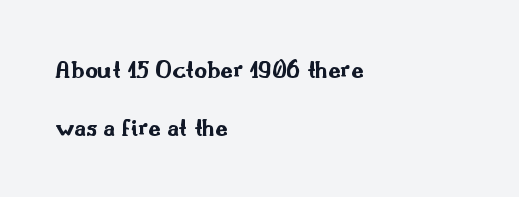
{"italic": "no", "bold": "yes", "underline": "no", "align": "left", "line_spacing": "loose", "line_spacing_ratio": 2.32, "letter_spacing": "normal", "letter_spacing_em": 0.0, "glyph_px": 25}
